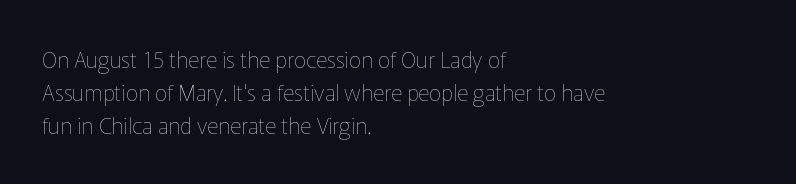
The image shows 22 px text type, upright; set left-aligned, normal line spacing (1.51x), normal letter spacing, not underlined.
